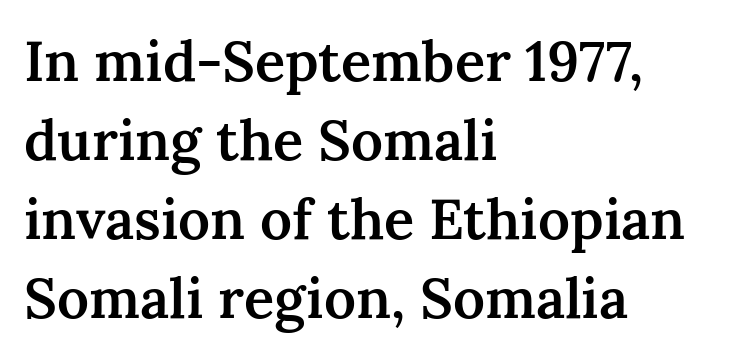
{"serif": "yes", "italic": "no", "bold": "semi", "weight": "semibold", "width": "normal", "stroke_contrast": "medium", "x_height": "medium", "monospaced": "no", "underline": "no", "align": "left", "line_spacing": "normal", "line_spacing_ratio": 1.41, "letter_spacing": "normal", "letter_spacing_em": 0.0, "glyph_px": 56}
